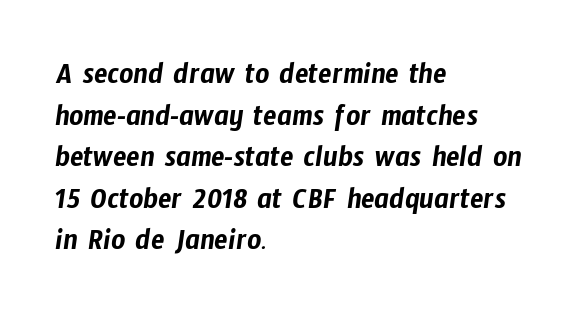
Q: Is the typeface a serif or a sans-serif typeface? A: Sans-serif.
Q: Is the text underlined? A: No.
Q: How is the paragraph aligned? A: Left-aligned.
Q: Is the spacing between letters normal or unusually wide? A: Normal.
Q: Is the spacing between lines tight, normal or loose? A: Normal.
Q: Width (condensed, normal, or wide)? A: Condensed.
Q: Stroke contrast? A: Low.
Q: x-height? A: Medium.
Q: Monospaced? A: No.
